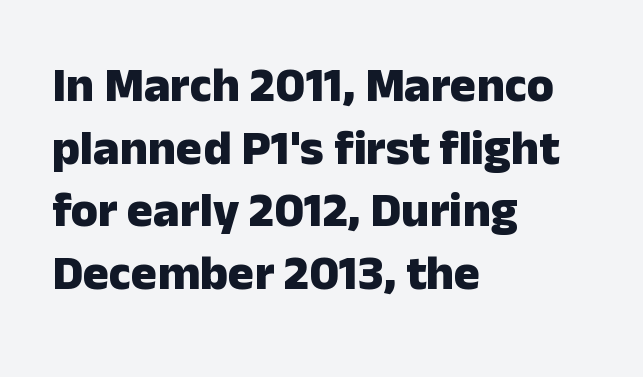
Type style note: lacks serifs. One-word summary of the alignment: left. Quick note: underline off. Thick stems and heavy bowls — unmistakably bold. Looks like regular typesetting: each glyph gets only the width it needs. The specimen reads as upright at a glance.
